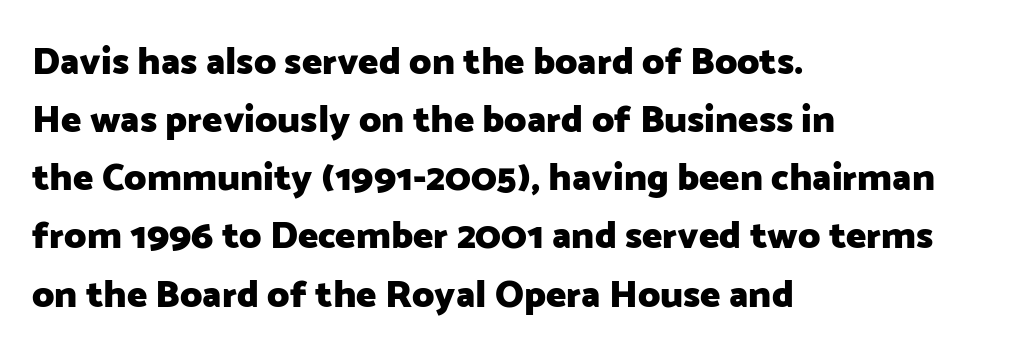
Q: Is the text bold? A: Yes.
Q: Is the text italic (slanted)? A: No, it is upright.
Q: Is the typeface a serif or a sans-serif typeface? A: Sans-serif.
Q: Is the text underlined? A: No.
Q: How is the paragraph aligned? A: Left-aligned.
Q: Is the spacing between letters normal or unusually wide? A: Normal.
Q: Is the spacing between lines tight, normal or loose? A: Normal.
Q: Width (condensed, normal, or wide)? A: Normal.
Q: Stroke contrast? A: Low.
Q: x-height? A: Medium.
Q: Monospaced? A: No.
